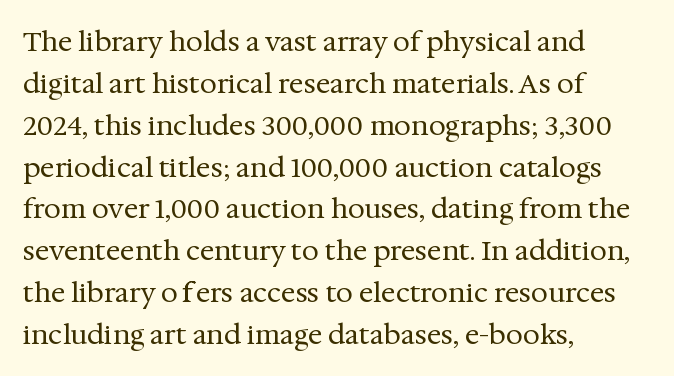
{"italic": "no", "bold": "no", "underline": "no", "align": "left", "line_spacing": "normal", "line_spacing_ratio": 1.55, "letter_spacing": "normal", "letter_spacing_em": 0.0, "glyph_px": 27}
